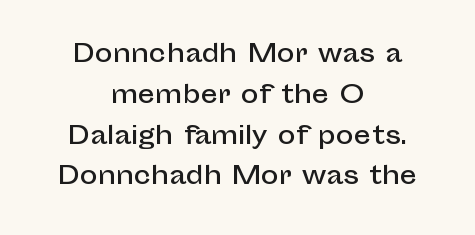
The image shows 24 px text type, upright; set centered, normal line spacing (1.7x), normal letter spacing, not underlined.
